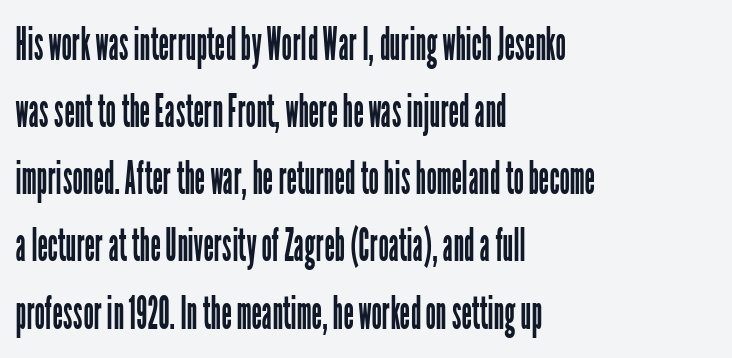
The image shows 46 px regular-weight, condensed sans-serif type, upright; set left-aligned, normal line spacing (1.46x), normal letter spacing, not underlined; low stroke contrast and a medium x-height.
